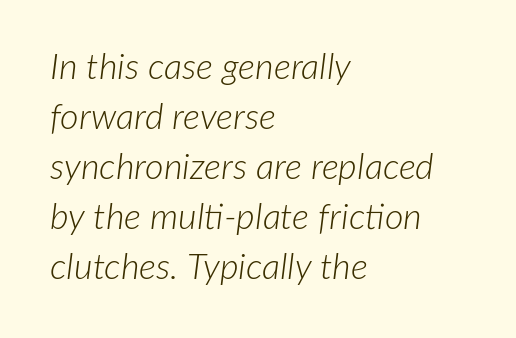
Q: Is the text bold? A: No.
Q: Is the text italic (slanted)? A: Yes, it leans right by about 7 degrees.
Q: Is the text underlined? A: No.
Q: How is the paragraph aligned? A: Left-aligned.
Q: Is the spacing between letters normal or unusually wide? A: Normal.
Q: Is the spacing between lines tight, normal or loose? A: Normal.
Q: Width (condensed, normal, or wide)? A: Normal.
Q: Stroke contrast? A: Low.
Q: x-height? A: Medium.
Q: Monospaced? A: No.
